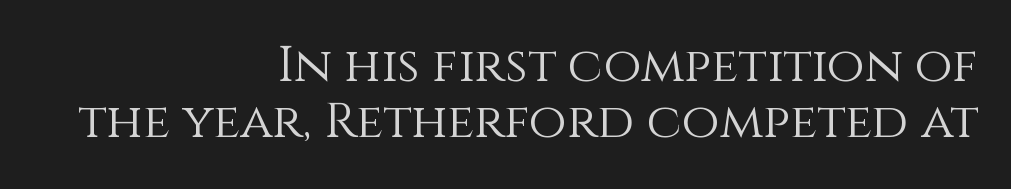
Q: Is the text bold? A: No.
Q: Is the text italic (slanted)? A: No, it is upright.
Q: Is the text underlined? A: No.
Q: How is the paragraph aligned? A: Right-aligned.
Q: Is the spacing between letters normal or unusually wide? A: Normal.
Q: Is the spacing between lines tight, normal or loose? A: Tight.
Q: Width (condensed, normal, or wide)? A: Normal.
Q: x-height? A: Large.
Q: Monospaced? A: No.
